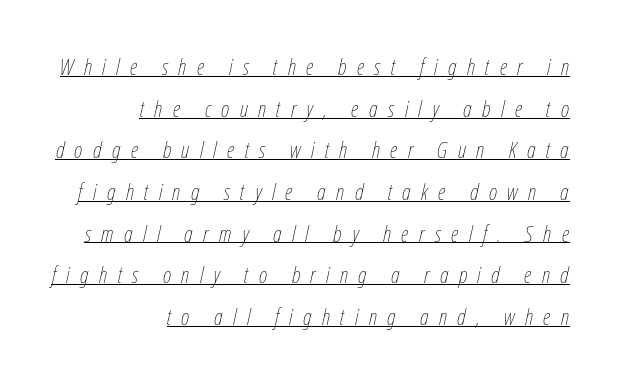
Q: Is the text bold? A: No.
Q: Is the text italic (slanted)? A: Yes, it leans right by about 12 degrees.
Q: Is the text underlined? A: Yes.
Q: How is the paragraph aligned? A: Right-aligned.
Q: Is the spacing between letters normal or unusually wide? A: Unusually wide.
